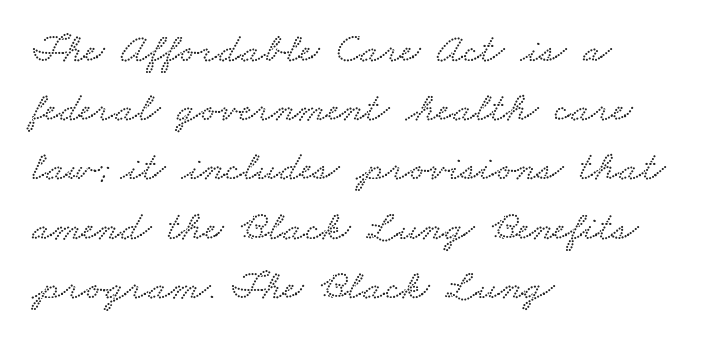
Reading down the block, your eye returns to a fixed left position each line. A clean baseline with only descenders dipping below it. Think of a printed novel: that variable character pitch is what you see here. The horizontal fit of the characters is conventional and even.
